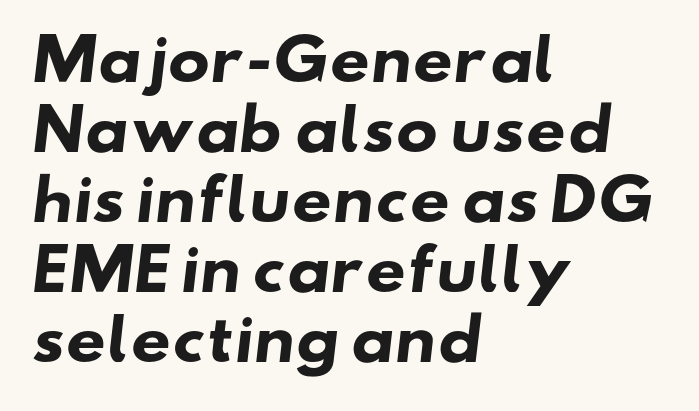
{"serif": "no", "bold": "yes", "weight": "heavy", "width": "wide", "stroke_contrast": "low", "x_height": "small", "monospaced": "no", "underline": "no", "align": "left", "line_spacing": "normal", "line_spacing_ratio": 1.25, "letter_spacing": "normal", "letter_spacing_em": 0.0, "glyph_px": 56}
